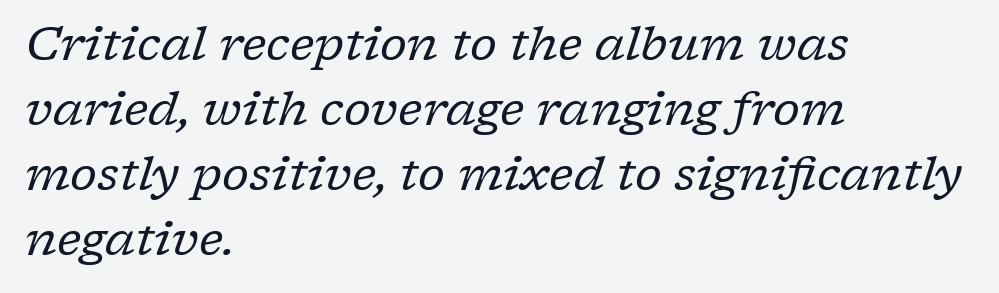
Words float on clear page, feet unadorned. An italicized treatment has been applied to the whole sample. You could not count columns in this text — the font is proportionally spaced. You can tell from the footed stems that serif type was used.
